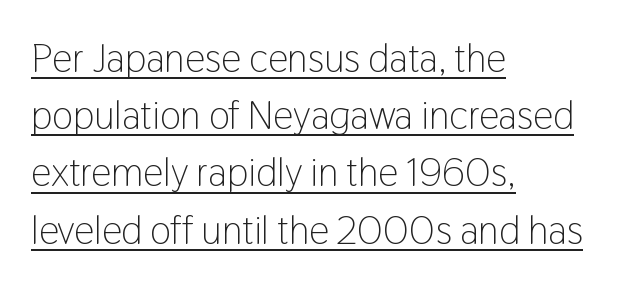
The font is comparable to plain body text, perhaps lighter. You can tell it's not italic because the verticals are truly vertical. These lines are composed in type without serifs. The typesetter chose a ragged-right arrangement here. The glyphs are accompanied by a horizontal stroke just below them.
